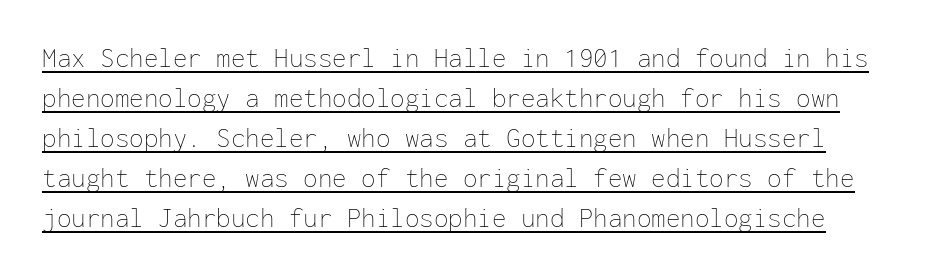
{"italic": "no", "bold": "no", "weight": "thin", "width": "normal", "stroke_contrast": "low", "x_height": "medium", "monospaced": "yes", "underline": "yes", "line_spacing": "normal", "line_spacing_ratio": 1.38, "letter_spacing": "normal", "letter_spacing_em": 0.0, "glyph_px": 29}
